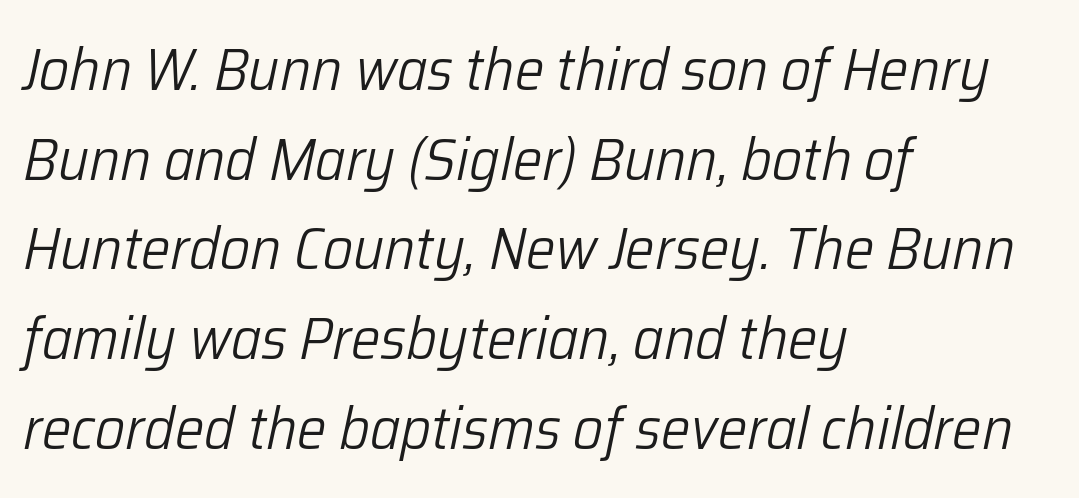
The lettering tilts uniformly, giving the passage an italic look. Is this a fixed-width face? No — the glyphs have proportional, varying widths. The passage is arranged the way most books set body copy — flush left. Type without underlining. You could call the tracking neutral — neither tight nor loose. How would I describe the line gaps? Plain and ordinary.
